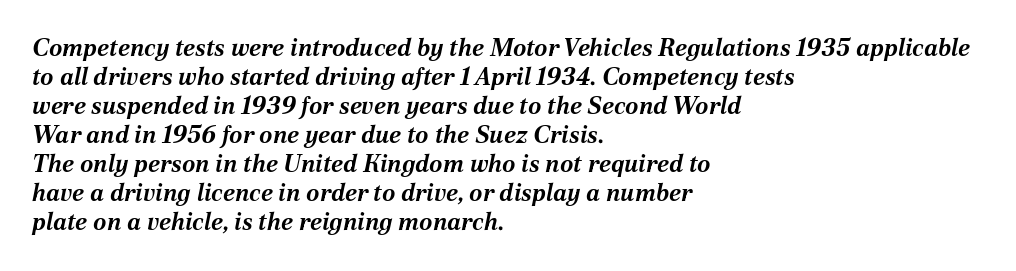
The image shows 24 px bold type, italic (leaning right); set left-aligned, line spacing 1.21x, normal letter spacing, not underlined.
